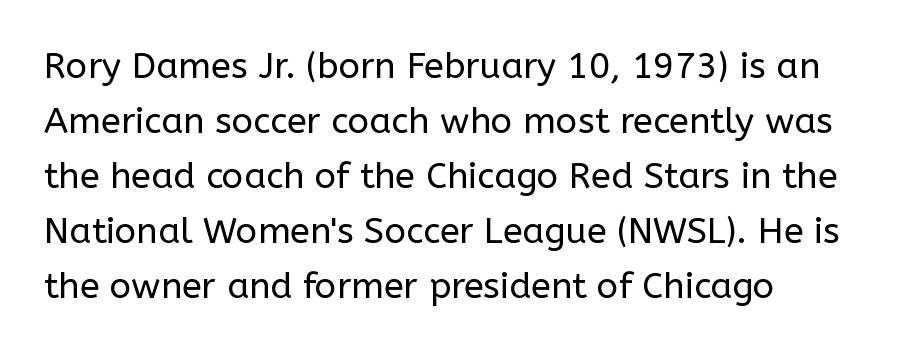
The rows are spaced the way most documents space them. Is the stroke heavy? The answer is a plain regular-or-lighter. Looks like regular typesetting: each glyph gets only the width it needs. The rag falls on the right side of this text block. The passage shown is not underscored anywhere.
